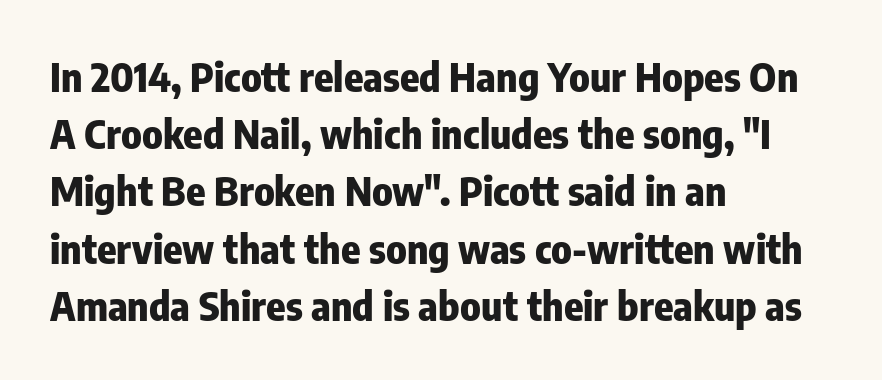
Typesetter's note: full bold, strokes at maximum text heaviness. In terms of posture, this sample is upright. Horizontally, the lines are justified to the leading edge only. Glance below the letters and you will spot only blank space. Is this a fixed-width face? No — the glyphs have proportional, varying widths. How would I describe the line gaps? Plain and ordinary.
